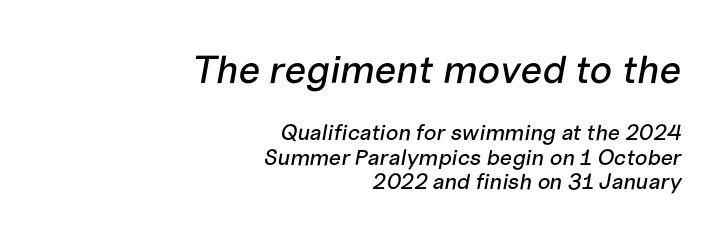
Q: Is the text italic (slanted)? A: Yes, it leans right by about 10 degrees.
Q: Is the text underlined? A: No.
Q: How is the paragraph aligned? A: Right-aligned.
Q: Is the spacing between letters normal or unusually wide? A: Normal.
Q: Is the spacing between lines tight, normal or loose? A: Tight.
Q: Which block of text is set in a larger size, the first (top) or the second (bottom)? A: The first (top) one.
Q: Width (condensed, normal, or wide)? A: Normal.
Q: Stroke contrast? A: Low.
Q: x-height? A: Medium.
Q: Monospaced? A: No.
